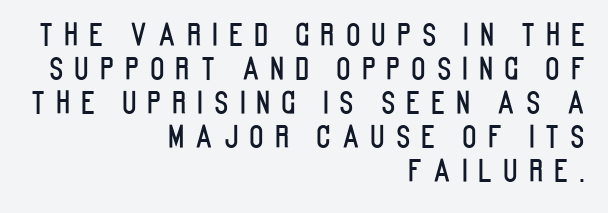
The image shows 30 px condensed sans-serif type, upright; set right-aligned, tight line spacing (1.13x), unusually wide letter spacing (+0.36 em), not underlined; low stroke contrast and a large x-height.
